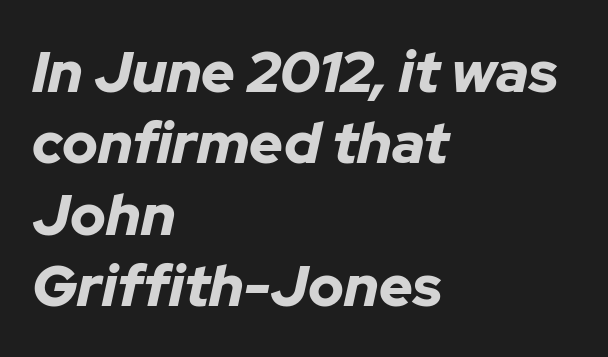
The image shows 58 px bold type, italic (leaning right); set left-aligned, line spacing 1.23x, normal letter spacing, not underlined; low stroke contrast and a medium x-height.
